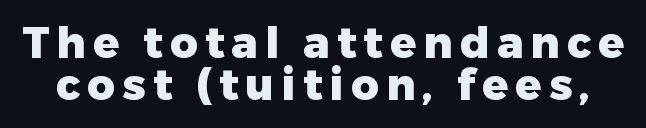
Summary of vertical rhythm: compact, with narrow interline spacing. Quick note: underline off. The letters stand upright; this is a roman face. Serifs: no, the terminals of the letterforms are clean.
